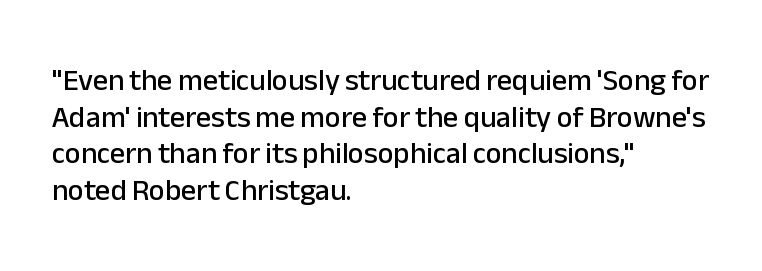
The image shows 30 px sans-serif type, upright; set left-aligned, line spacing 1.22x, normal letter spacing, not underlined; low stroke contrast and a medium x-height.
